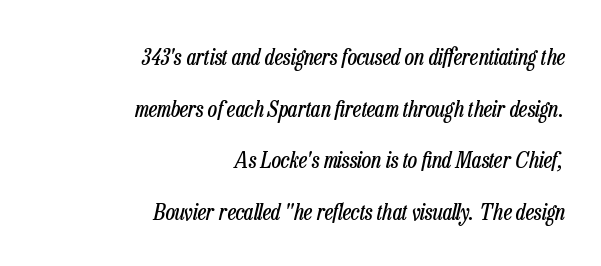
Q: Is the text bold? A: No.
Q: Is the text italic (slanted)? A: Yes, it leans right by about 13 degrees.
Q: Is the text underlined? A: No.
Q: How is the paragraph aligned? A: Right-aligned.
Q: Is the spacing between letters normal or unusually wide? A: Normal.
Q: Is the spacing between lines tight, normal or loose? A: Loose.
